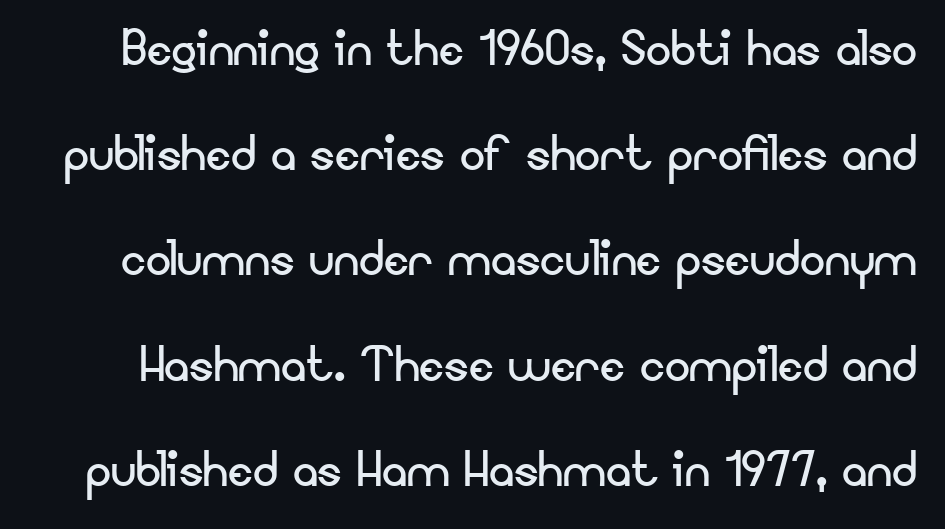
A typesetter would mark this as roman, not italic. These lines are rendered in a variable-pitch font. Just letters on the line, the space beneath them empty. Tracking value appears to be zero — textbook default spacing. A typesetter would call this leading conventional body-copy spacing.
